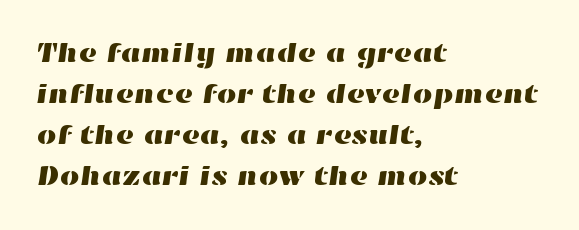
Descenders hang freely into open space. Standard letterfit; no display-style spreading of the glyphs. Is this a fixed-width face? No — the glyphs have proportional, varying widths. Does the copy run flush right? No — it runs flush left. A typesetter would call this leading conventional body-copy spacing.
